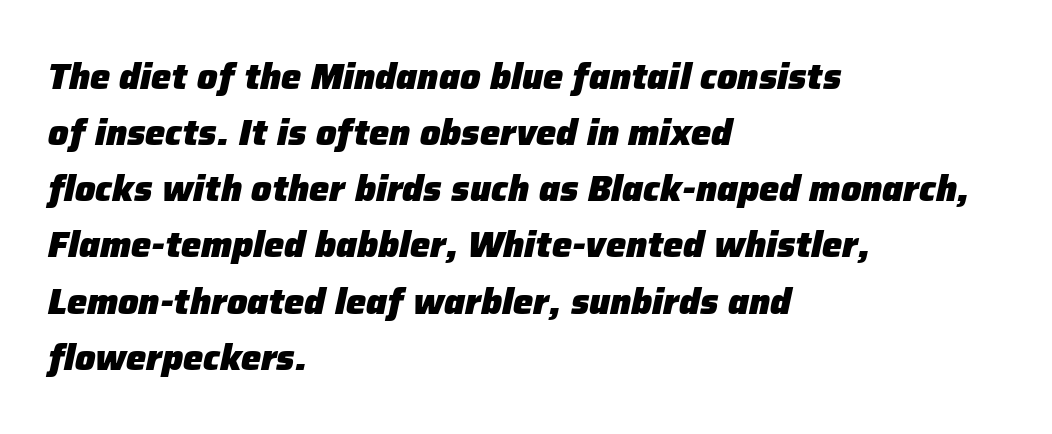
The image shows 36 px heavy type, italic (leaning right); set left-aligned, normal line spacing (1.56x), normal letter spacing, not underlined; low stroke contrast and a medium x-height.
